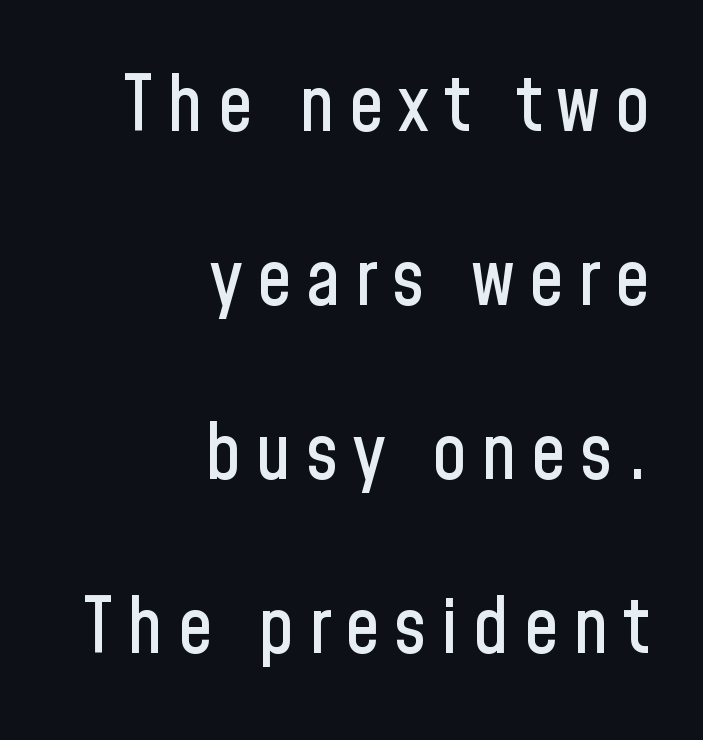
The image shows 77 px condensed sans-serif type, upright; set right-aligned, loose line spacing (2.26x), not underlined; low stroke contrast and a medium x-height.
